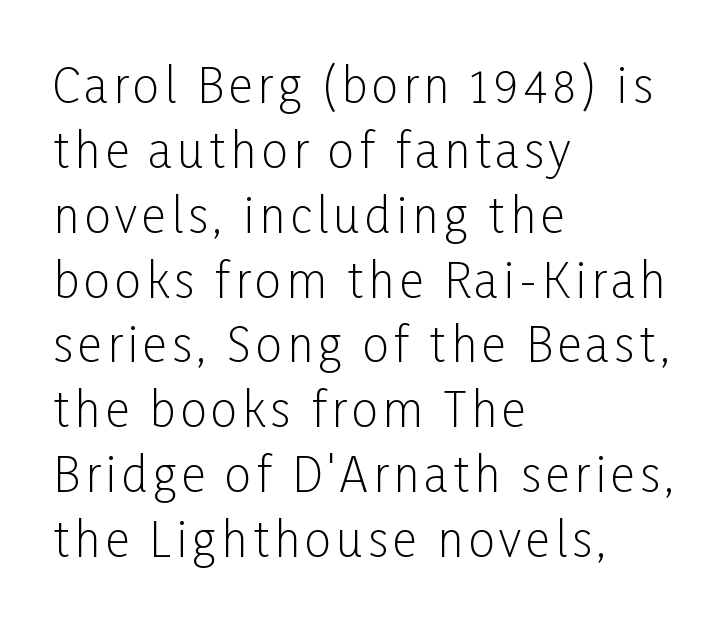
{"serif": "no", "italic": "no", "bold": "no", "weight": "light", "width": "condensed", "stroke_contrast": "low", "x_height": "medium", "monospaced": "no", "underline": "no", "align": "left", "line_spacing": "normal", "line_spacing_ratio": 1.38, "glyph_px": 47}
